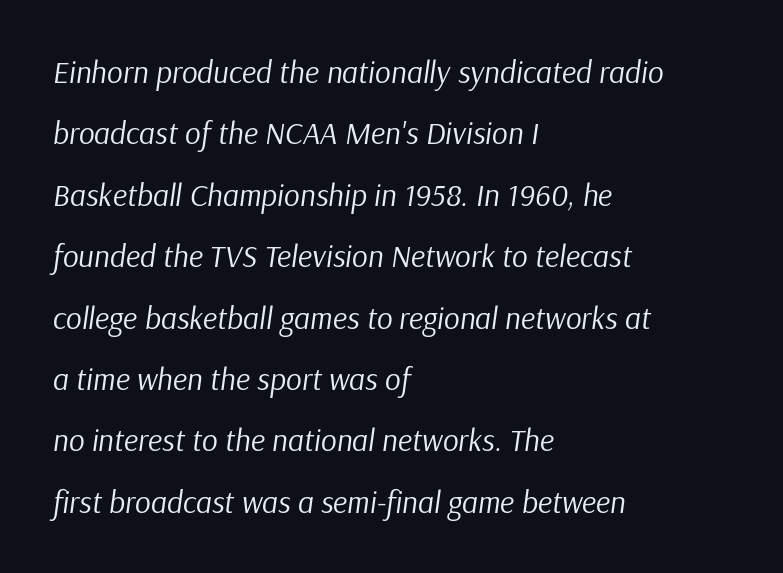
{"italic": "yes", "lean": "right", "slant_degrees": 9, "bold": "no", "weight": "regular", "width": "normal", "stroke_contrast": "low", "x_height": "medium", "monospaced": "no", "underline": "no", "align": "left", "line_spacing": "loose", "line_spacing_ratio": 1.98, "letter_spacing": "normal", "letter_spacing_em": 0.0, "glyph_px": 31}
